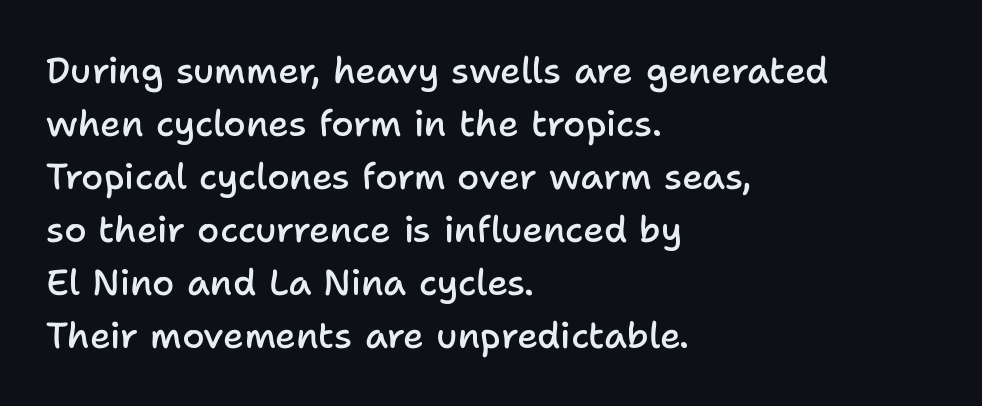
Q: Is the text bold? A: Semi-bold.
Q: Is the text italic (slanted)? A: No, it is upright.
Q: Is the typeface a serif or a sans-serif typeface? A: Sans-serif.
Q: Is the text underlined? A: No.
Q: How is the paragraph aligned? A: Left-aligned.
Q: Is the spacing between letters normal or unusually wide? A: Normal.
Q: Is the spacing between lines tight, normal or loose? A: Normal.
Q: Width (condensed, normal, or wide)? A: Normal.
Q: Stroke contrast? A: Low.
Q: x-height? A: Medium.
Q: Monospaced? A: No.
